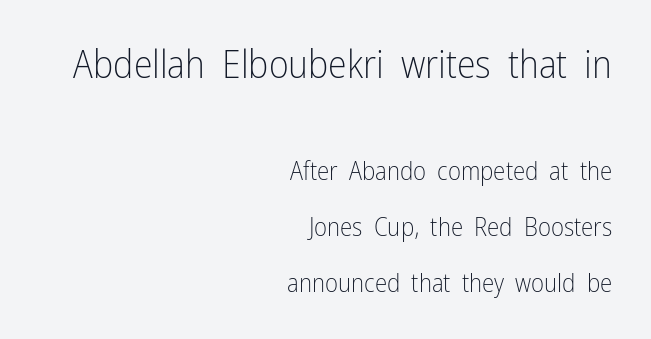
Q: Is the text bold? A: No.
Q: Is the text italic (slanted)? A: No, it is upright.
Q: Is the typeface a serif or a sans-serif typeface? A: Sans-serif.
Q: Is the text underlined? A: No.
Q: How is the paragraph aligned? A: Right-aligned.
Q: Is the spacing between letters normal or unusually wide? A: Normal.
Q: Is the spacing between lines tight, normal or loose? A: Loose.
Q: Which block of text is set in a larger size, the first (top) or the second (bottom)? A: The first (top) one.
Q: Width (condensed, normal, or wide)? A: Condensed.
Q: Stroke contrast? A: Low.
Q: x-height? A: Medium.
Q: Monospaced? A: No.
